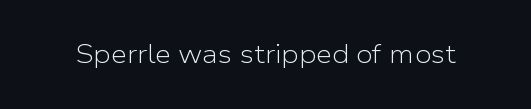
A roman cut, with each character standing at attention. Decoration check: the copy has no underline. The gaps between neighbouring characters are ordinary and unremarkable. Bold? No — there's no thickening of the strokes.
